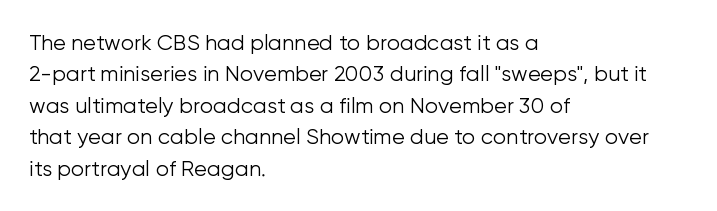
{"italic": "no", "bold": "no", "underline": "no", "align": "left", "line_spacing": "normal", "line_spacing_ratio": 1.5, "letter_spacing": "normal", "letter_spacing_em": 0.0, "glyph_px": 21}
